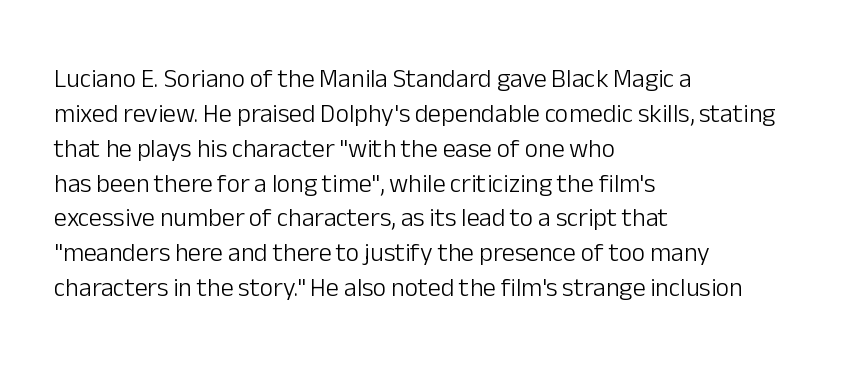
{"italic": "no", "bold": "no", "underline": "no", "align": "left", "line_spacing": "normal", "line_spacing_ratio": 1.34, "letter_spacing": "normal", "letter_spacing_em": 0.0, "glyph_px": 26}
